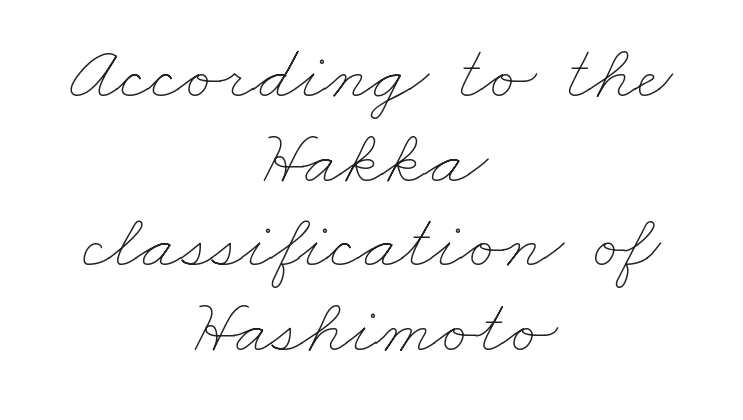
Q: Is the text bold? A: No.
Q: Is the text underlined? A: No.
Q: How is the paragraph aligned? A: Centered.
Q: Is the spacing between letters normal or unusually wide? A: Normal.
Q: Is the spacing between lines tight, normal or loose? A: Tight.
Q: Width (condensed, normal, or wide)? A: Wide.
Q: Stroke contrast? A: Low.
Q: x-height? A: Small.
Q: Monospaced? A: No.
